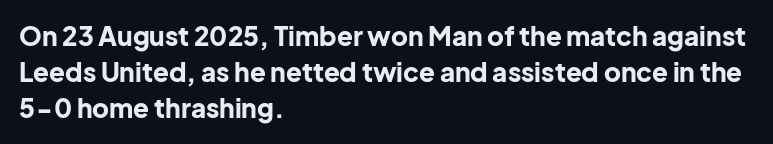
{"italic": "no", "bold": "yes", "underline": "no", "align": "left", "line_spacing": "normal", "line_spacing_ratio": 1.39, "letter_spacing": "normal", "letter_spacing_em": 0.0, "glyph_px": 26}
